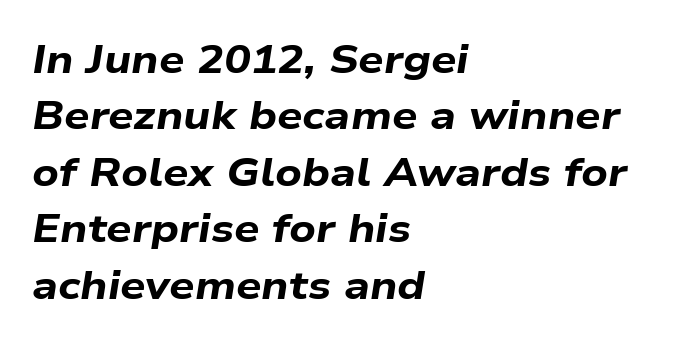
The line texture is even and compact thanks to regular tracking. Is the type bold? Yes — the strokes are clearly thick and heavy. The line-height multiplier appears to be the usual default. Each letter keeps its own natural width here, so spacing adapts to shape. Bare-footed words on every line. Which margin do the lines hug? The left one — the right edge is uneven.
